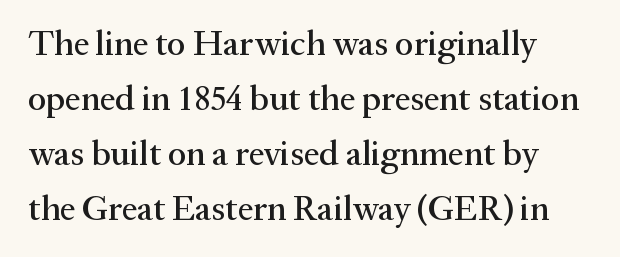
Ordinary non-slanted type is in use. The letterforms sit shoulder to shoulder at normal distance. No word sits above an underline. A typesetter would label this face a serif. Character widths vary here, with narrow letters taking less room than wide ones. Reading down the column, the eye jumps a familiar distance to each next line.
